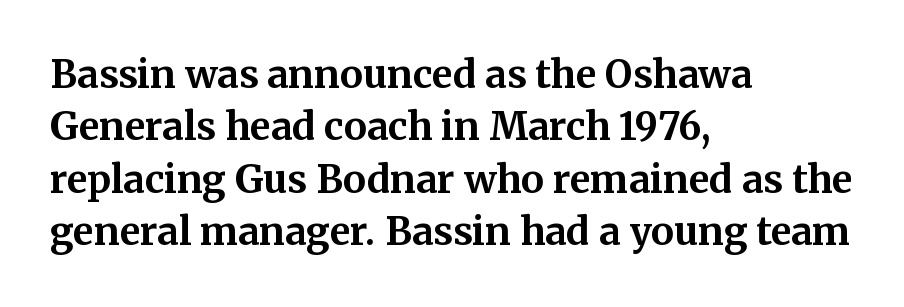
Every letter is thick-stroked: bold, no question. The space between consecutive lines is moderate. Posture: straight, roman, zero tilt. Varying glyph widths throughout — classic text-font behaviour. Stroke terminals: seriffed. Just letters on the line, the space beneath them empty.
